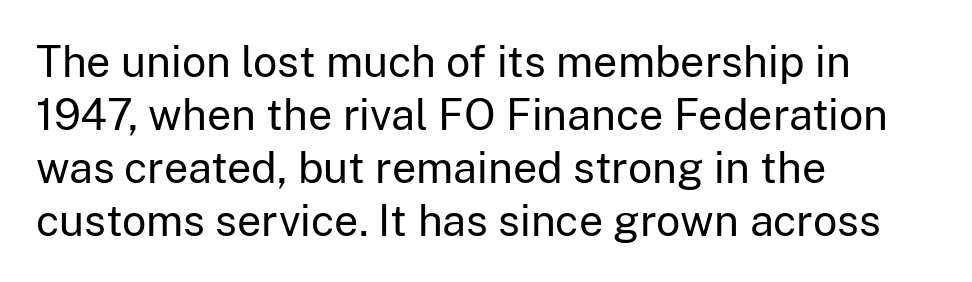
Is the type heavy? It reads as light-to-regular instead. A typesetter would call this proportional, since set widths differ per character. The rendering anchors every line to the left-hand side. Does the lettering tilt? It doesn't — this is upright.
